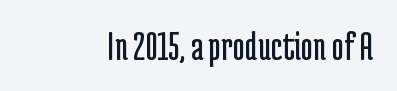
{"serif": "no", "italic": "no", "bold": "no", "weight": "regular", "width": "condensed", "stroke_contrast": "low", "x_height": "medium", "monospaced": "no", "underline": "no", "letter_spacing": "normal", "letter_spacing_em": 0.0, "glyph_px": 42}
